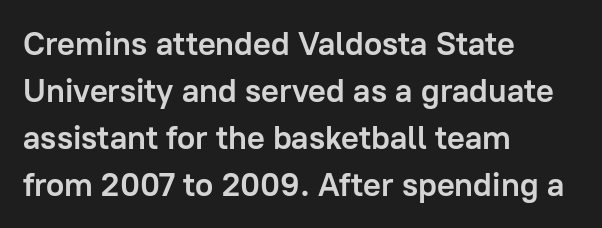
{"serif": "no", "italic": "no", "bold": "yes", "weight": "semibold", "width": "normal", "stroke_contrast": "low", "x_height": "medium", "monospaced": "no", "underline": "no", "align": "left", "line_spacing": "normal", "line_spacing_ratio": 1.42, "letter_spacing": "normal", "letter_spacing_em": 0.0, "glyph_px": 33}
